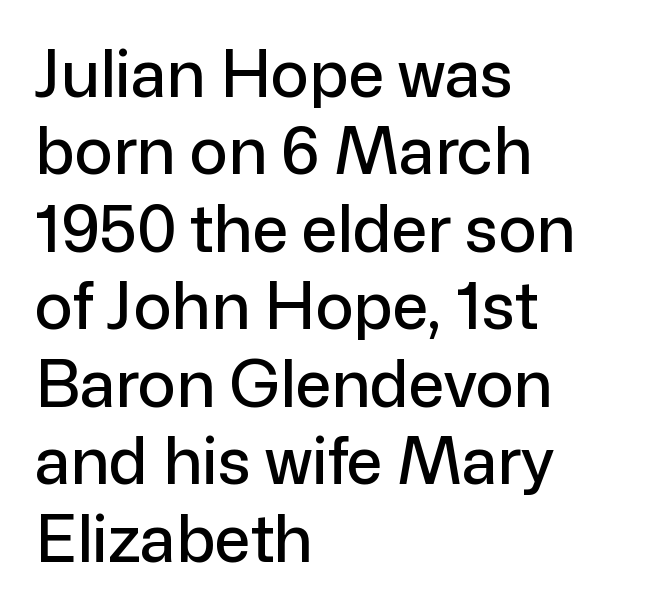
The image shows 64 px sans-serif type, upright; set left-aligned, line spacing 1.21x, normal letter spacing, not underlined; low stroke contrast and a medium x-height.
